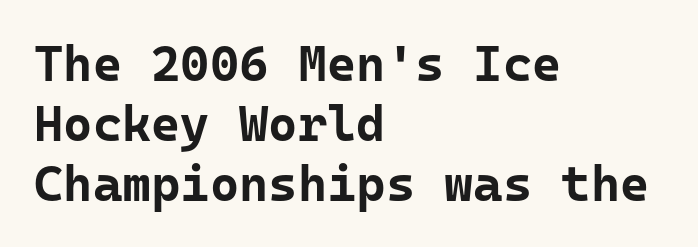
Q: Is the text bold? A: Yes.
Q: Is the text italic (slanted)? A: No, it is upright.
Q: Is the typeface a serif or a sans-serif typeface? A: Sans-serif.
Q: Is the text underlined? A: No.
Q: How is the paragraph aligned? A: Left-aligned.
Q: Is the spacing between letters normal or unusually wide? A: Normal.
Q: Width (condensed, normal, or wide)? A: Normal.
Q: Stroke contrast? A: Low.
Q: x-height? A: Medium.
Q: Monospaced? A: Yes.
